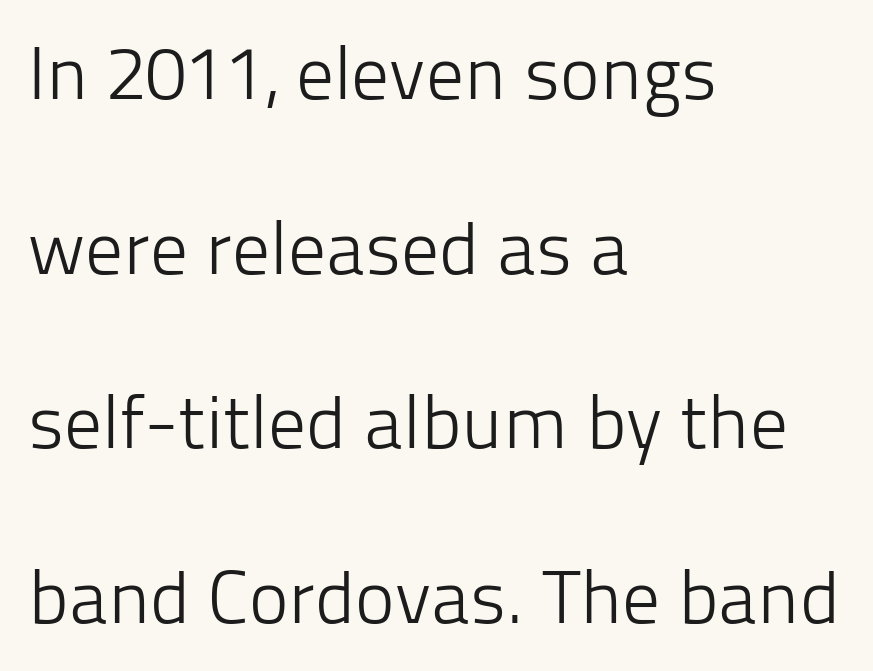
Q: Is the text bold? A: No.
Q: Is the text italic (slanted)? A: No, it is upright.
Q: Is the typeface a serif or a sans-serif typeface? A: Sans-serif.
Q: Is the text underlined? A: No.
Q: How is the paragraph aligned? A: Left-aligned.
Q: Is the spacing between letters normal or unusually wide? A: Normal.
Q: Is the spacing between lines tight, normal or loose? A: Loose.
Q: Width (condensed, normal, or wide)? A: Normal.
Q: Stroke contrast? A: Low.
Q: x-height? A: Medium.
Q: Monospaced? A: No.
